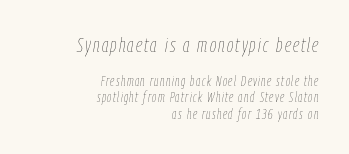
{"italic": "yes", "lean": "right", "slant_degrees": 9, "bold": "no", "underline": "no", "align": "right", "line_spacing_ratio": 1.16, "larger_block": "first", "size_ratio": 1.5, "glyph_px": 21}
